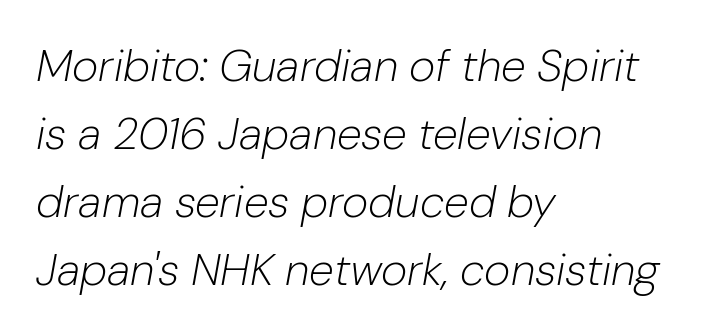
The image shows 45 px light type, italic (leaning right); set left-aligned, normal line spacing (1.51x), normal letter spacing, not underlined; low stroke contrast and a medium x-height.
